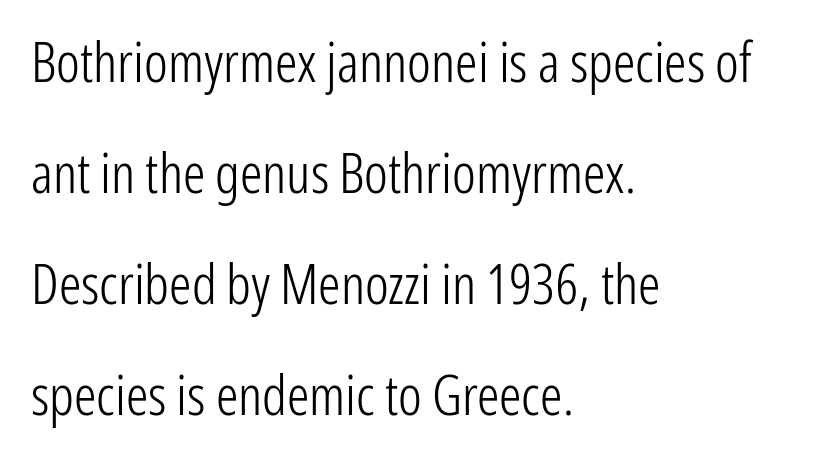
{"serif": "no", "italic": "no", "bold": "no", "weight": "light", "width": "condensed", "stroke_contrast": "low", "x_height": "medium", "monospaced": "no", "underline": "no", "align": "left", "line_spacing": "loose", "line_spacing_ratio": 1.98, "letter_spacing": "normal", "letter_spacing_em": 0.0, "glyph_px": 56}
